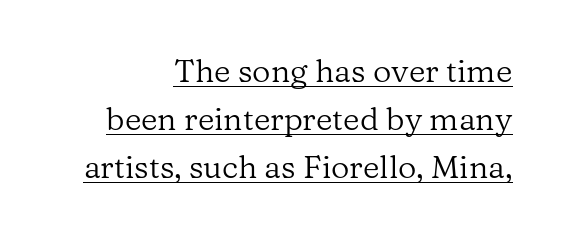
{"serif": "yes", "italic": "no", "bold": "no", "weight": "regular", "width": "normal", "stroke_contrast": "low", "x_height": "medium", "monospaced": "no", "underline": "yes", "align": "right", "line_spacing": "normal", "line_spacing_ratio": 1.5, "letter_spacing": "normal", "letter_spacing_em": 0.0, "glyph_px": 32}
